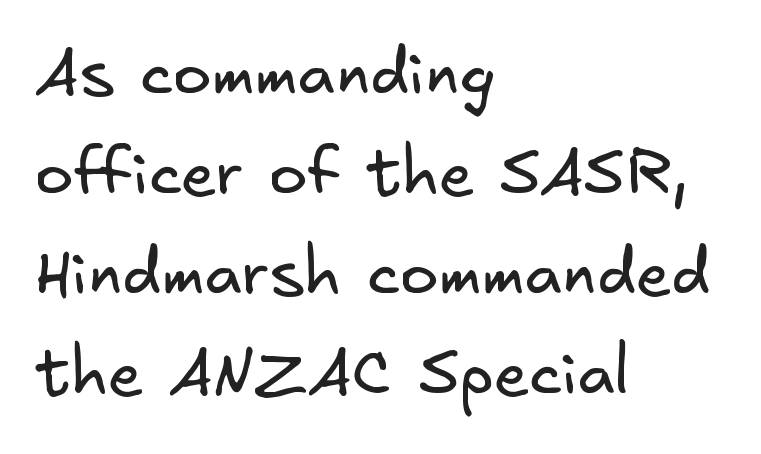
{"serif": "no", "bold": "no", "weight": "regular", "width": "normal", "stroke_contrast": "low", "x_height": "small", "underline": "no", "align": "left", "line_spacing": "normal", "line_spacing_ratio": 1.54, "letter_spacing": "normal", "letter_spacing_em": 0.0, "glyph_px": 65}
